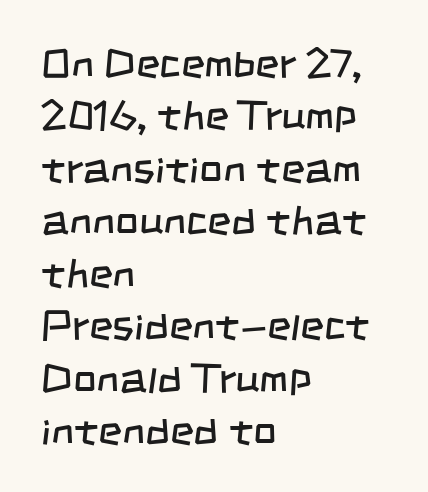
The image shows 41 px regular-weight, condensed sans-serif type; set left-aligned, normal line spacing (1.28x), normal letter spacing, not underlined; low stroke contrast and a large x-height.
